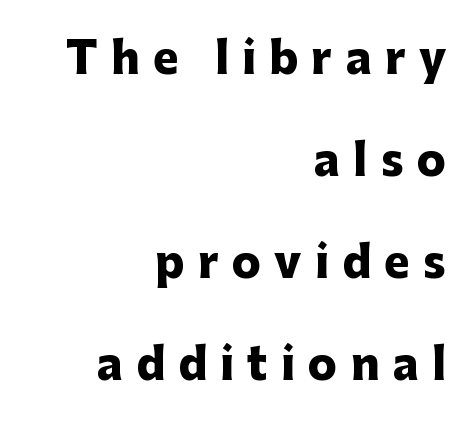
The typesetter chose a ragged-left arrangement here. A great deal of white space separates one row of letters from the next. Someone cranked the tracking dial way up on this one. Nope, not italic — everything's standing straight. The words here are not underlined.
